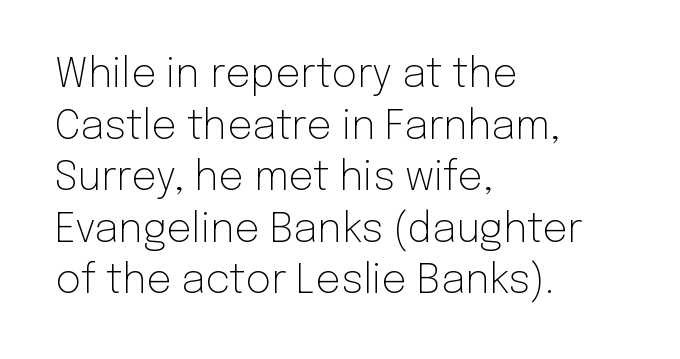
{"serif": "no", "italic": "no", "bold": "no", "weight": "light", "width": "normal", "stroke_contrast": "low", "x_height": "medium", "monospaced": "no", "underline": "no", "align": "left", "line_spacing": "normal", "line_spacing_ratio": 1.29, "letter_spacing": "normal", "letter_spacing_em": 0.0, "glyph_px": 40}
